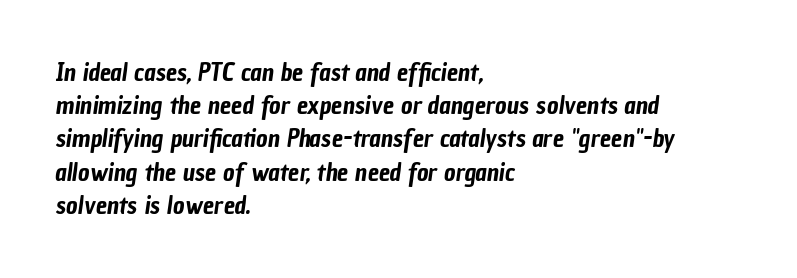
{"underline": "no", "align": "left", "line_spacing": "normal", "line_spacing_ratio": 1.33, "letter_spacing": "normal", "letter_spacing_em": 0.0, "glyph_px": 25}
